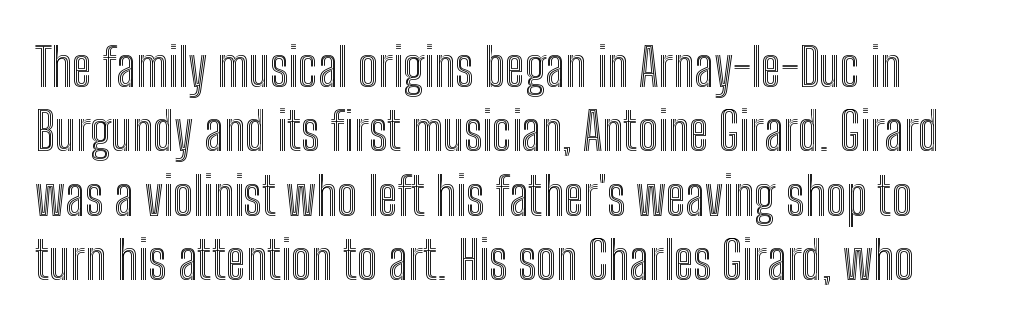
The image shows 52 px condensed type, upright; set line spacing 1.24x, normal letter spacing, not underlined; a medium x-height.
